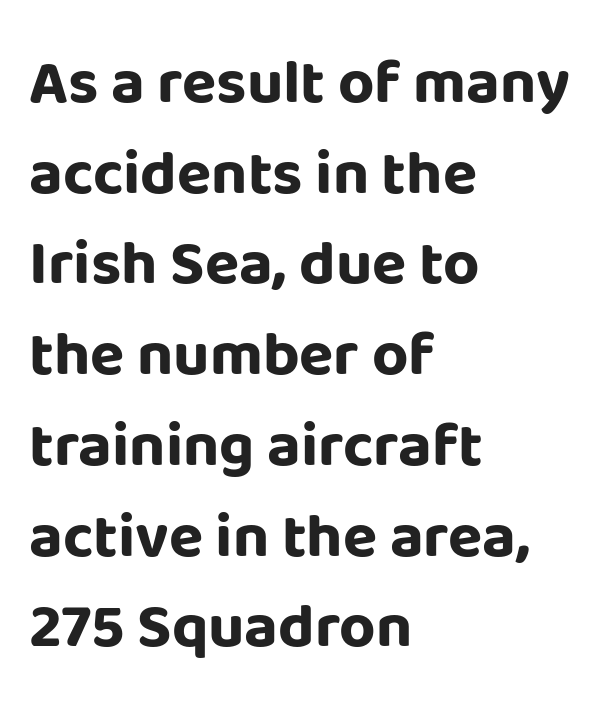
Strokes here are thick enough to call this a true bold. Words float on clear page, feet unadorned. The paragraph shown leans on its left margin. Does the lettering tilt? It doesn't — this is upright.
